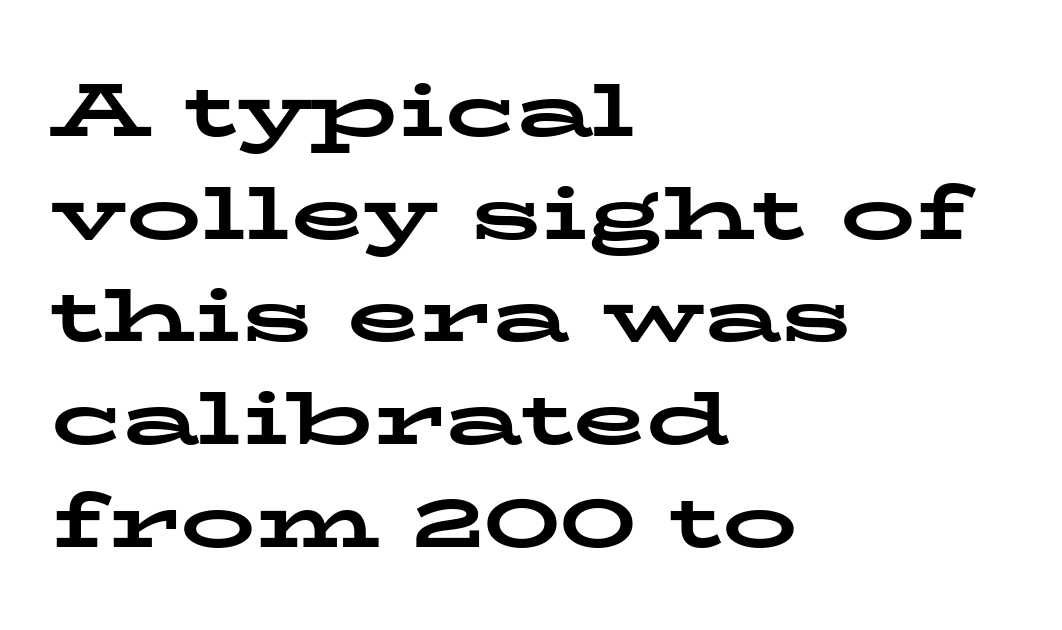
The image shows 75 px bold, wide serif type, upright; set left-aligned, normal line spacing (1.37x), normal letter spacing, not underlined; low stroke contrast and a medium x-height.
